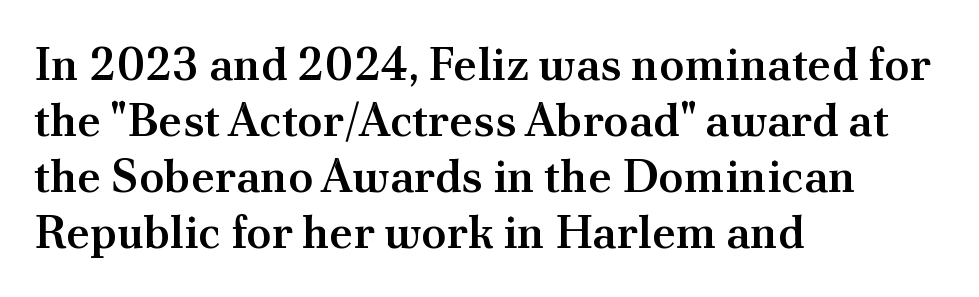
These words are printed semibold, heavier than regular yet not bold. The letters stand straight up with perfectly vertical stems. Which margin do the lines hug? The left one — the right edge is uneven. The face used here is proportionally spaced, like ordinary book or web type. Any mark beneath the type? The region is blank. This is serif lettering, the kind often seen in printed books.
